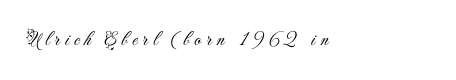
Q: Is the text bold? A: No.
Q: Is the text italic (slanted)? A: Yes.
Q: Is the text underlined? A: No.
Q: How is the paragraph aligned? A: Left-aligned.
Q: Is the spacing between letters normal or unusually wide? A: Unusually wide.
